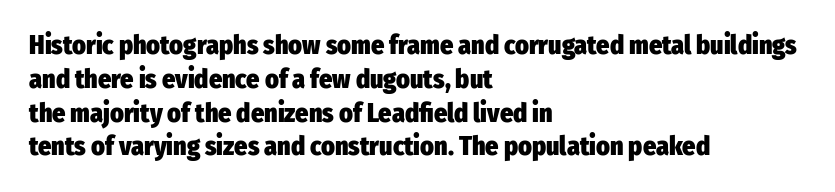
{"italic": "no", "bold": "yes", "underline": "no", "align": "left", "line_spacing": "normal", "line_spacing_ratio": 1.3, "letter_spacing": "normal", "letter_spacing_em": 0.0, "glyph_px": 26}
